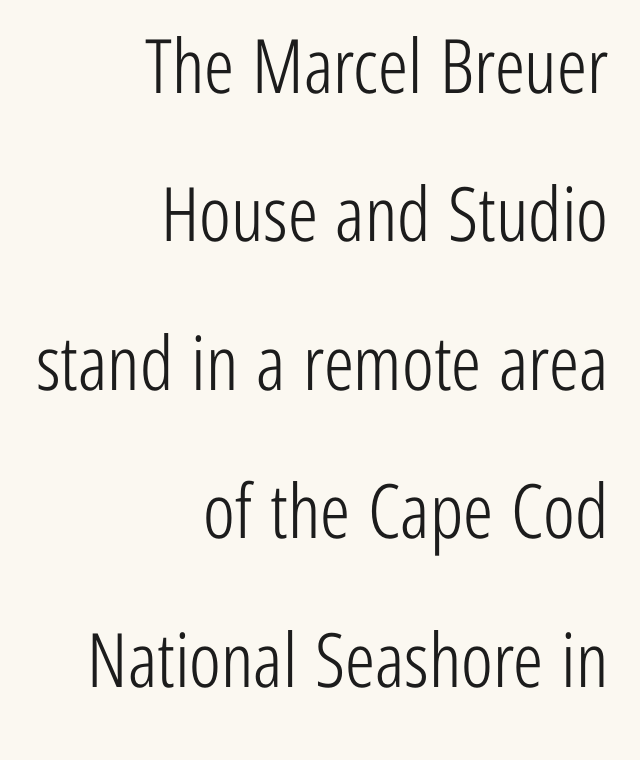
Q: Is the text bold? A: No.
Q: Is the text italic (slanted)? A: No, it is upright.
Q: Is the typeface a serif or a sans-serif typeface? A: Sans-serif.
Q: Is the text underlined? A: No.
Q: How is the paragraph aligned? A: Right-aligned.
Q: Is the spacing between letters normal or unusually wide? A: Normal.
Q: Is the spacing between lines tight, normal or loose? A: Loose.
Q: Width (condensed, normal, or wide)? A: Condensed.
Q: Stroke contrast? A: Low.
Q: x-height? A: Medium.
Q: Monospaced? A: No.
